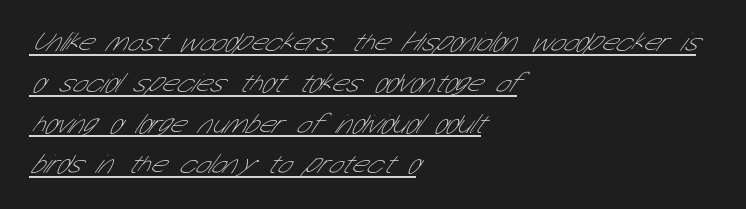
{"bold": "no", "underline": "yes", "align": "left", "line_spacing": "normal", "line_spacing_ratio": 1.51, "letter_spacing": "normal", "letter_spacing_em": 0.0, "glyph_px": 27}
